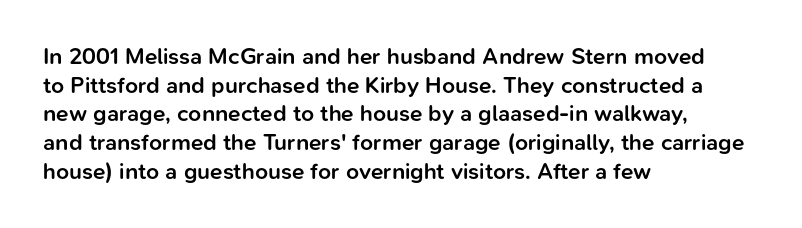
{"italic": "no", "bold": "semi", "underline": "no", "align": "left", "line_spacing": "normal", "line_spacing_ratio": 1.25, "letter_spacing": "normal", "letter_spacing_em": 0.0, "glyph_px": 23}
